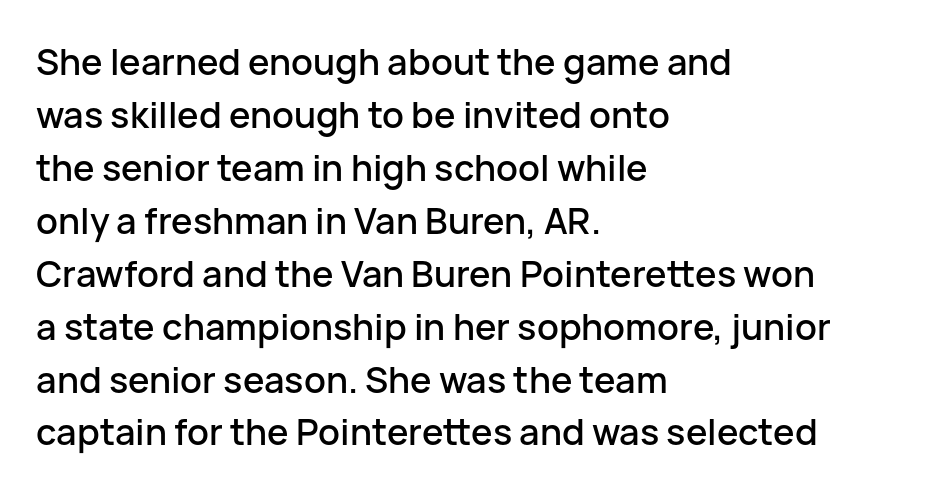
Q: Is the text italic (slanted)? A: No, it is upright.
Q: Is the typeface a serif or a sans-serif typeface? A: Sans-serif.
Q: Is the text underlined? A: No.
Q: How is the paragraph aligned? A: Left-aligned.
Q: Is the spacing between letters normal or unusually wide? A: Normal.
Q: Is the spacing between lines tight, normal or loose? A: Normal.
Q: Width (condensed, normal, or wide)? A: Normal.
Q: Stroke contrast? A: Low.
Q: x-height? A: Medium.
Q: Monospaced? A: No.
